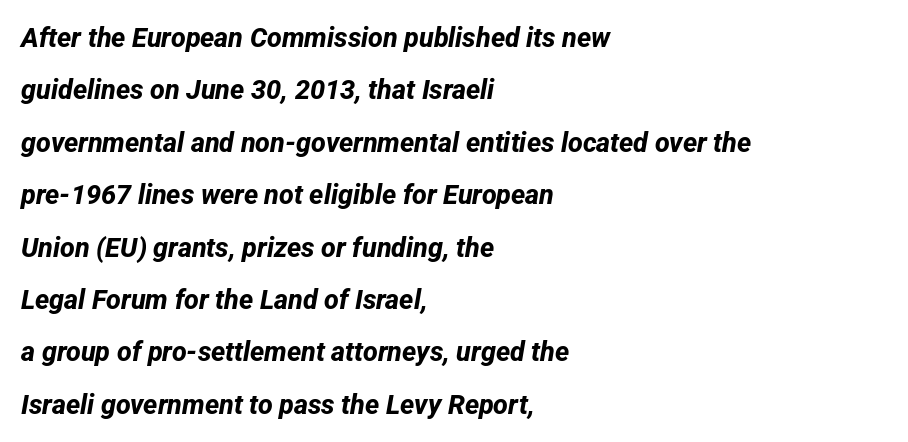
Q: Is the text bold? A: Yes.
Q: Is the text underlined? A: No.
Q: How is the paragraph aligned? A: Left-aligned.
Q: Is the spacing between letters normal or unusually wide? A: Normal.
Q: Is the spacing between lines tight, normal or loose? A: Loose.
